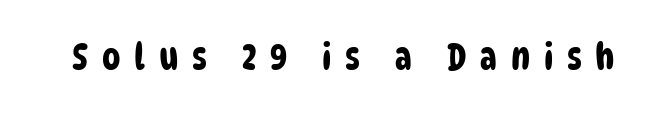
Check where the strokes stop: nothing finishes them off — pure sans. Note the varied advance widths — an 'i' is clearly narrower than an 'm'. No word sits above an underline. What stands out about the letter spacing? Its width — letters are far apart.
